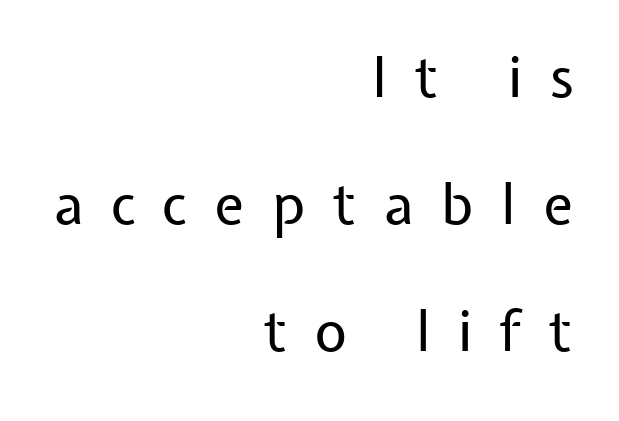
{"serif": "no", "italic": "no", "bold": "no", "weight": "regular", "width": "normal", "stroke_contrast": "low", "x_height": "medium", "monospaced": "no", "underline": "no", "align": "right", "line_spacing": "loose", "line_spacing_ratio": 2.27, "letter_spacing": "wide", "letter_spacing_em": 0.49, "glyph_px": 56}
